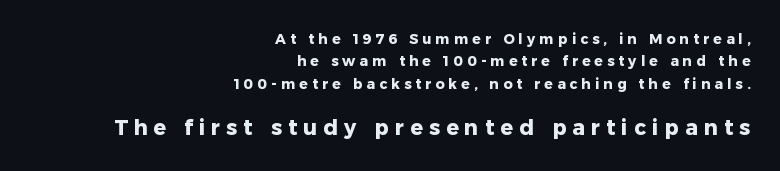
The image shows 21 px bold type, upright; set right-aligned, normal line spacing (1.59x), unusually wide letter spacing (+0.29 em), not underlined; the second (bottom) block is 1.5x larger.
